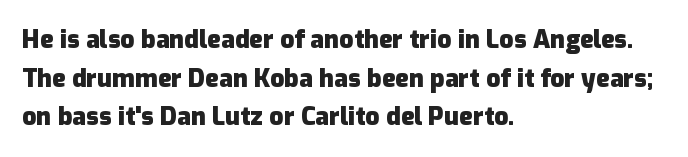
Lines of text with bare space underneath. Default kerning and tracking; the words read as compact shapes. Typeset ragged right — the left edge is the straight one. Regarding leading, the lines here are spaced in the standard way. Every stem runs plumb, perpendicular to the baseline.
